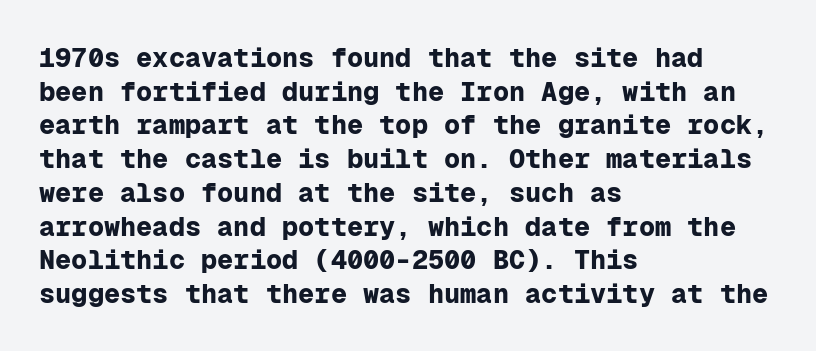
Its strokes are broad and dark, the hallmark of bold type. It's the straight-up-and-down kind of type. Regular leading. Caption: standard tracking, unaltered.
